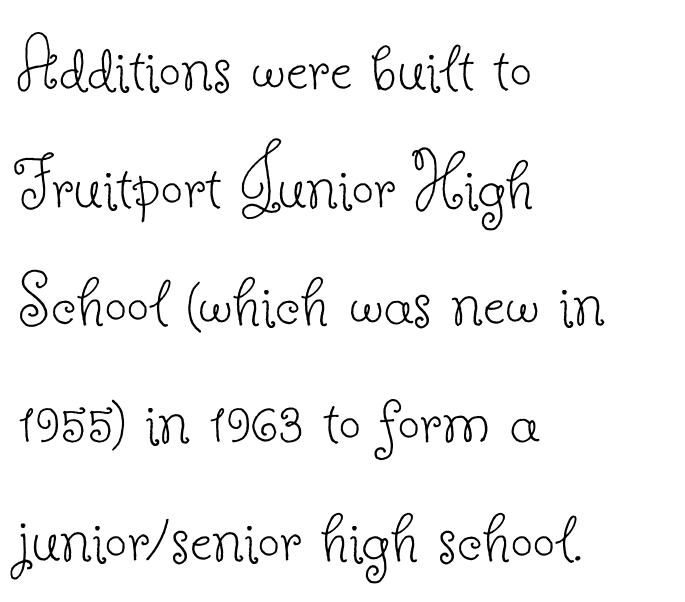
Reading down the block, your eye returns to a fixed left position each line. A bare baseline throughout the passage. The tracking reads as untouched default to a designer's eye. The passage shown is typed in a proportional face where columns would drift.
